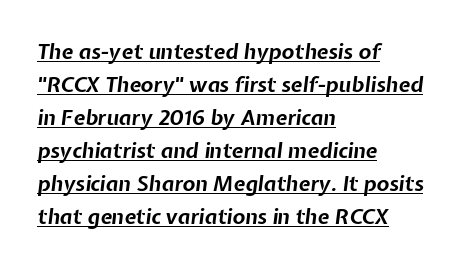
{"italic": "yes", "lean": "right", "slant_degrees": 7, "bold": "yes", "underline": "yes", "align": "left", "line_spacing": "normal", "line_spacing_ratio": 1.57, "letter_spacing": "normal", "letter_spacing_em": 0.0, "glyph_px": 21}
